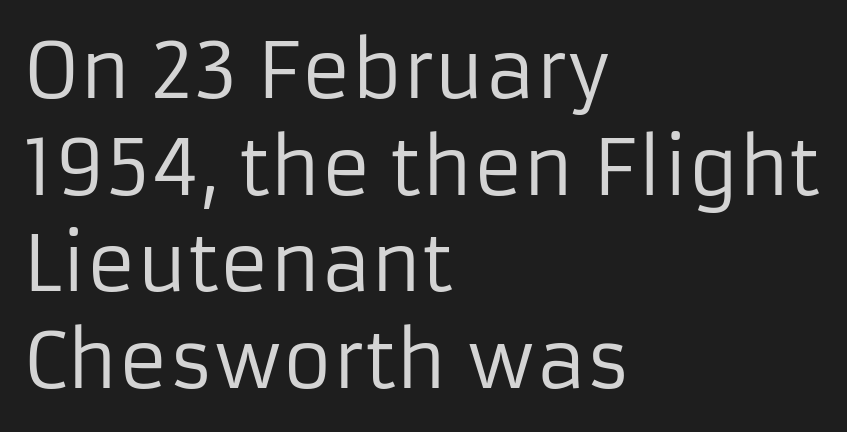
{"serif": "no", "italic": "no", "bold": "no", "weight": "regular", "width": "normal", "stroke_contrast": "low", "x_height": "medium", "monospaced": "no", "underline": "no", "align": "left", "line_spacing": "normal", "line_spacing_ratio": 1.27, "letter_spacing": "normal", "letter_spacing_em": 0.0, "glyph_px": 76}
